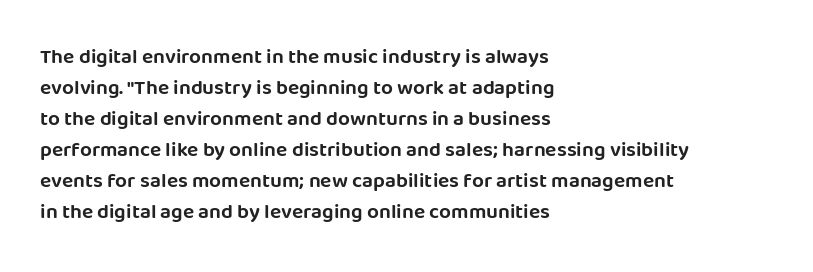
{"italic": "no", "underline": "no", "align": "left", "line_spacing": "normal", "line_spacing_ratio": 1.48, "letter_spacing": "normal", "letter_spacing_em": 0.0, "glyph_px": 21}
